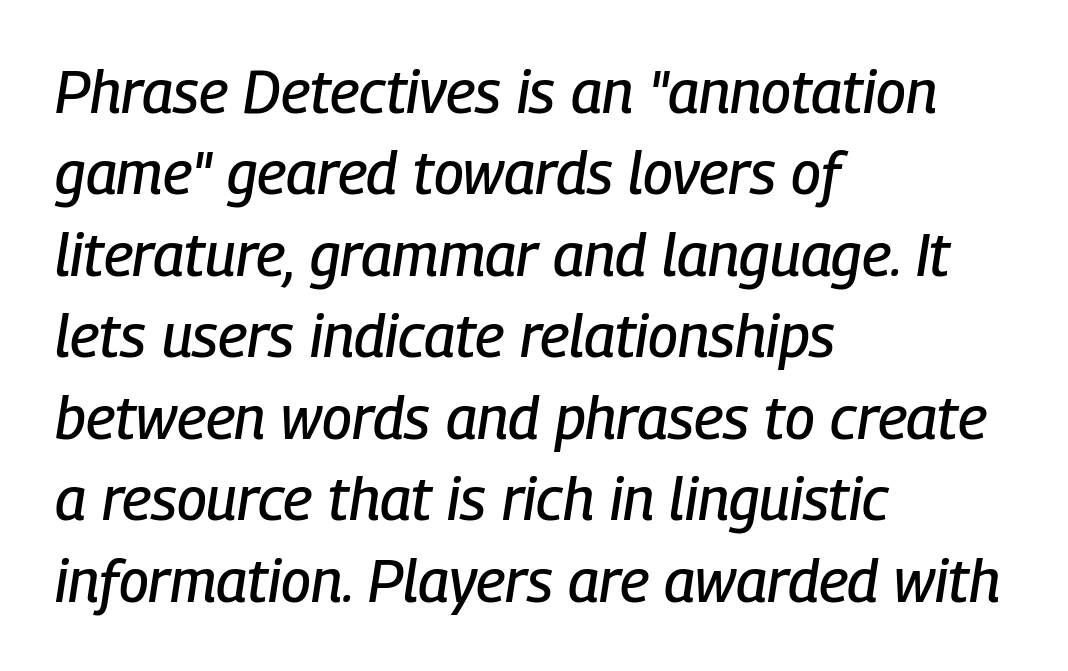
This sample uses an oblique cut, with every glyph tilted off the vertical. Proportional: the letters do not fall into vertical columns. Beneath every word, the page is bare. The lines in this sample share a left origin and differ only in where they stop. Normally led — the rows are evenly, conventionally spaced. How are the letters spaced? Ordinarily, with no added tracking.
